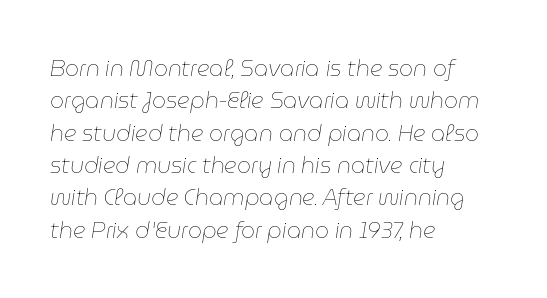
Does the leading feel generous? No, just average. This sample uses plain, unmodified letter spacing. Descenders hang freely into open space. A quiet, ordinary-to-light weight characterises the typeface. Emphasis-style slanted type is in use.
